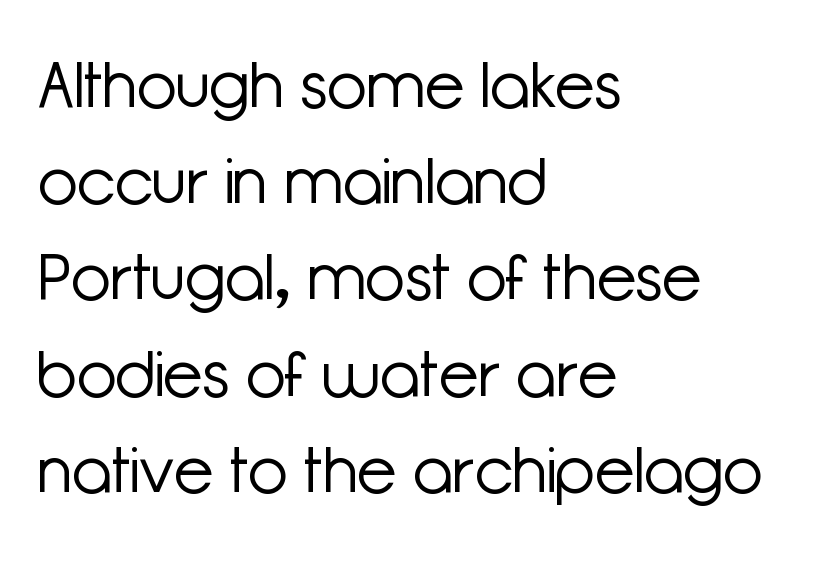
The image shows 65 px light sans-serif type, upright; set left-aligned, normal line spacing (1.48x), normal letter spacing, not underlined; low stroke contrast and a medium x-height.
